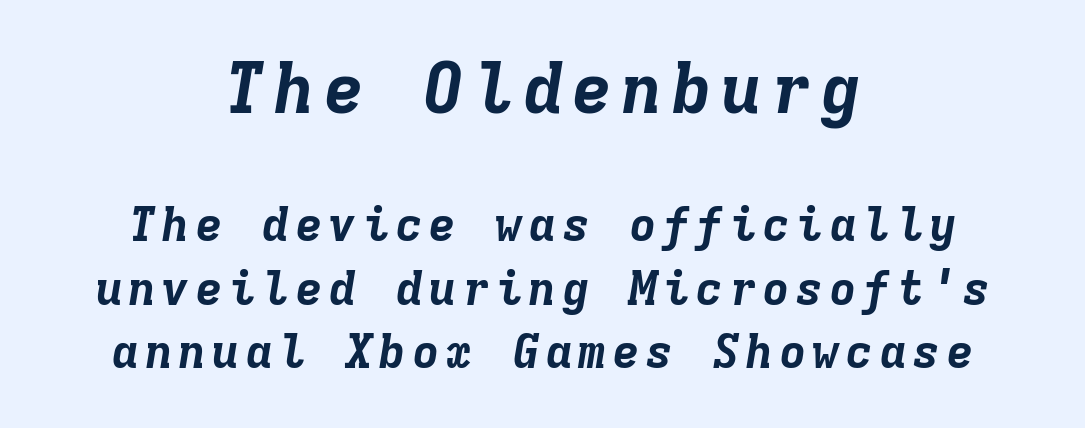
Q: Is the text bold? A: Yes.
Q: Is the text italic (slanted)? A: Yes, it leans right by about 9 degrees.
Q: Is the text underlined? A: No.
Q: How is the paragraph aligned? A: Centered.
Q: Is the spacing between lines tight, normal or loose? A: Normal.
Q: Which block of text is set in a larger size, the first (top) or the second (bottom)? A: The first (top) one.
Q: Width (condensed, normal, or wide)? A: Normal.
Q: Stroke contrast? A: Low.
Q: x-height? A: Medium.
Q: Monospaced? A: Yes.
